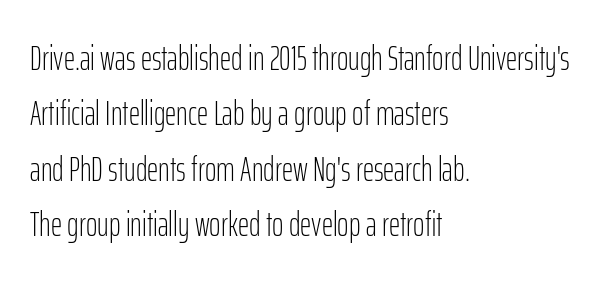
The image shows 35 px light, condensed sans-serif type, upright; set left-aligned, normal line spacing (1.58x), normal letter spacing, not underlined; low stroke contrast and a medium x-height.
